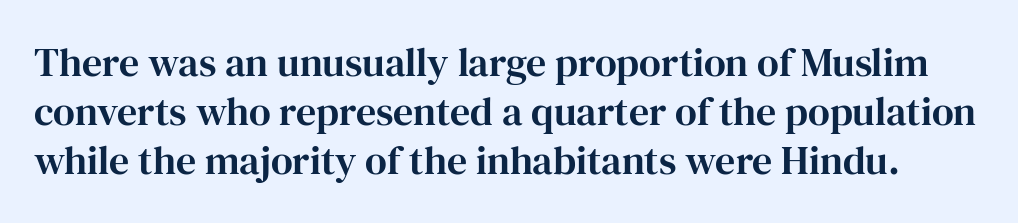
The image shows 40 px serif type, upright; set line spacing 1.23x, normal letter spacing, not underlined; high stroke contrast and a medium x-height.
